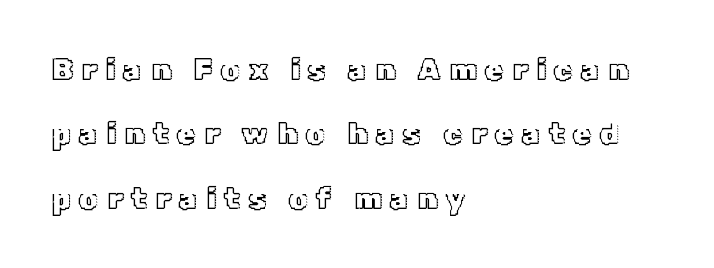
{"italic": "no", "width": "normal", "x_height": "medium", "monospaced": "no", "underline": "no", "align": "left", "line_spacing": "loose", "line_spacing_ratio": 2.15, "letter_spacing": "wide", "letter_spacing_em": 0.28, "glyph_px": 30}
